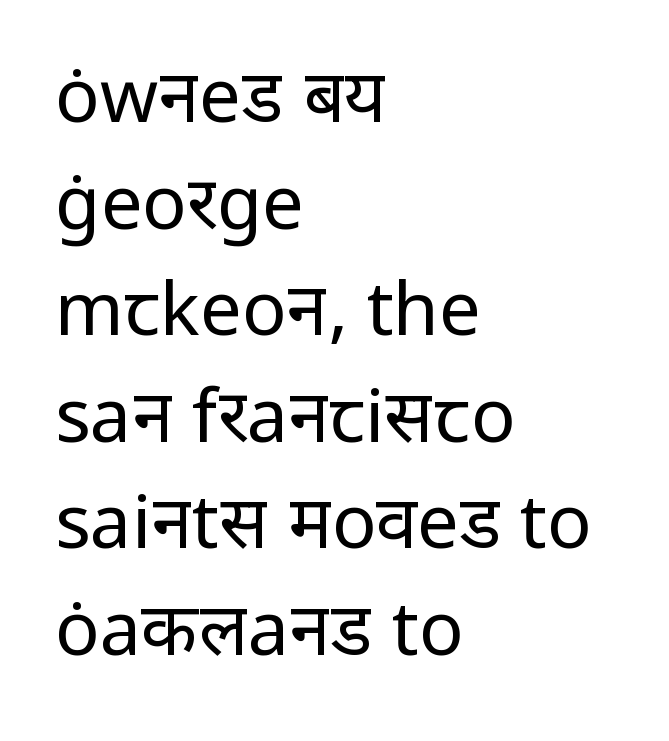
{"serif": "no", "italic": "no", "bold": "no", "weight": "regular", "width": "normal", "stroke_contrast": "low", "x_height": "medium", "monospaced": "no", "underline": "no", "align": "left", "line_spacing": "normal", "line_spacing_ratio": 1.44, "letter_spacing": "normal", "letter_spacing_em": 0.0, "glyph_px": 74}
